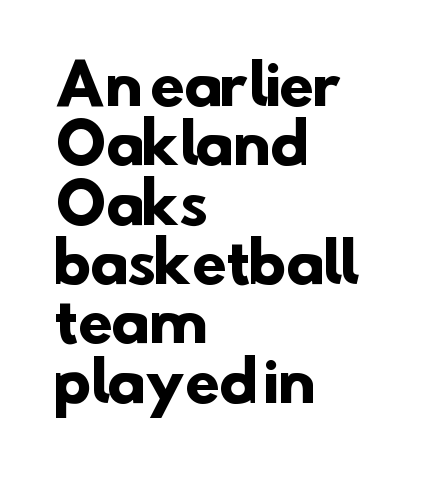
{"serif": "no", "bold": "yes", "weight": "heavy", "width": "normal", "stroke_contrast": "low", "x_height": "small", "monospaced": "no", "underline": "no", "align": "left", "line_spacing": "tight", "line_spacing_ratio": 1.06, "letter_spacing": "normal", "letter_spacing_em": 0.0, "glyph_px": 56}
